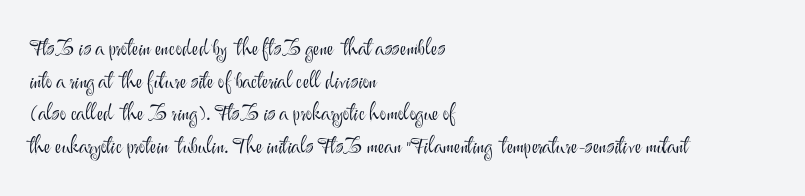
The image shows 22 px text type; set left-aligned, normal line spacing (1.48x), normal letter spacing, not underlined.
